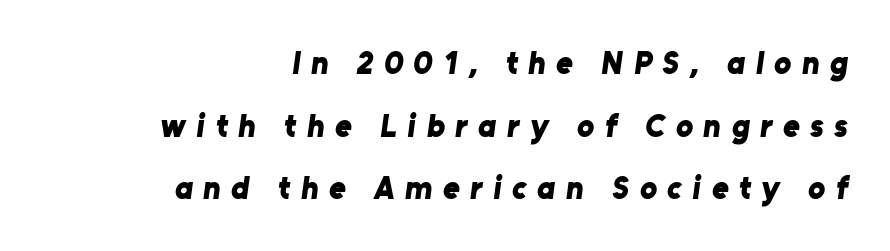
The image shows 32 px bold sans-serif type; set right-aligned, loose line spacing (1.96x), unusually wide letter spacing (+0.33 em), not underlined; low stroke contrast and a medium x-height.
